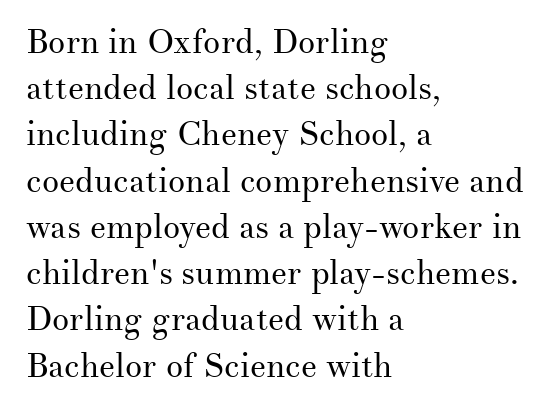
The image shows 34 px regular-weight serif type, upright; set left-aligned, normal line spacing (1.36x), normal letter spacing, not underlined; medium stroke contrast and a small x-height.
